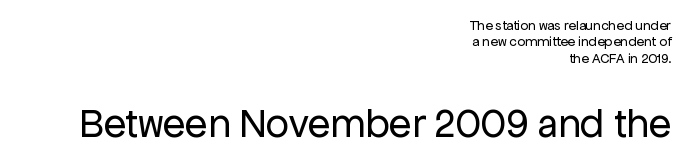
Q: Is the text bold? A: No.
Q: Is the text italic (slanted)? A: No, it is upright.
Q: Is the typeface a serif or a sans-serif typeface? A: Sans-serif.
Q: Is the text underlined? A: No.
Q: How is the paragraph aligned? A: Right-aligned.
Q: Is the spacing between letters normal or unusually wide? A: Normal.
Q: Which block of text is set in a larger size, the first (top) or the second (bottom)? A: The second (bottom) one.
Q: Width (condensed, normal, or wide)? A: Normal.
Q: Stroke contrast? A: Low.
Q: x-height? A: Medium.
Q: Monospaced? A: No.
